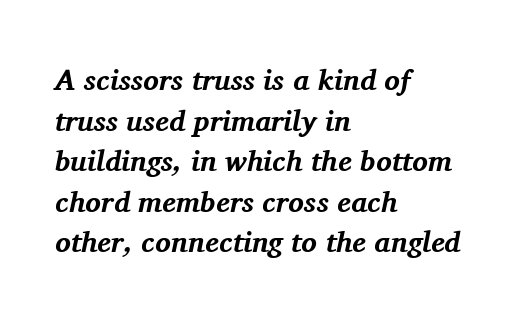
The image shows 29 px bold serif type, italic (leaning right); set left-aligned, normal line spacing (1.4x), normal letter spacing, not underlined; medium stroke contrast and a medium x-height.
